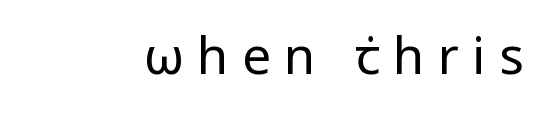
Q: Is the text bold? A: No.
Q: Is the text italic (slanted)? A: No, it is upright.
Q: Is the typeface a serif or a sans-serif typeface? A: Sans-serif.
Q: Is the text underlined? A: No.
Q: Is the spacing between letters normal or unusually wide? A: Unusually wide.
Q: Width (condensed, normal, or wide)? A: Normal.
Q: Stroke contrast? A: Low.
Q: x-height? A: Medium.
Q: Monospaced? A: No.
